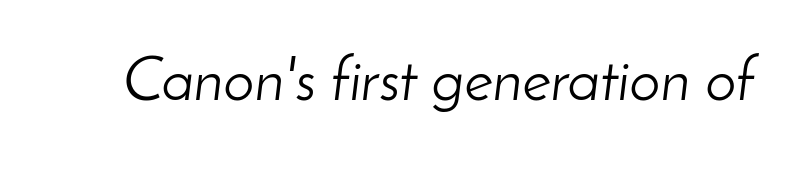
Q: Is the text bold? A: No.
Q: Is the text italic (slanted)? A: Yes, it leans right by about 8 degrees.
Q: Is the text underlined? A: No.
Q: Is the spacing between letters normal or unusually wide? A: Normal.
Q: Width (condensed, normal, or wide)? A: Normal.
Q: Stroke contrast? A: Low.
Q: x-height? A: Small.
Q: Monospaced? A: No.
